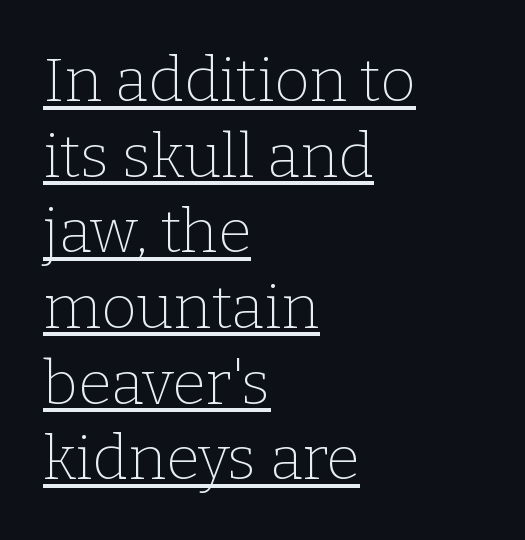
The image shows 61 px thin serif type, upright; set left-aligned, line spacing 1.24x, normal letter spacing, underlined; low stroke contrast and a medium x-height.
